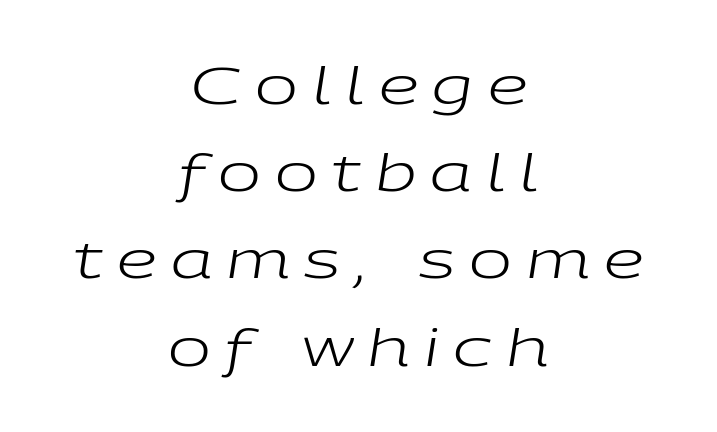
The image shows 51 px regular-weight, wide type, italic (leaning right); set centered, line spacing 1.71x, unusually wide letter spacing (+0.28 em), not underlined; low stroke contrast and a medium x-height.
